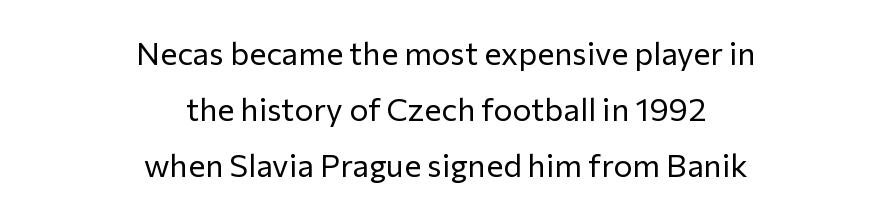
Beneath every word, the page is bare. Note the varied advance widths — an 'i' is clearly narrower than an 'm'. Typographically, this falls in the sans-serif category. The face used here is rendered with its standard letterfit. Rendered with straight, roman letterforms. Both edges are ragged and mirror each other, which tells us the setting is centered.
